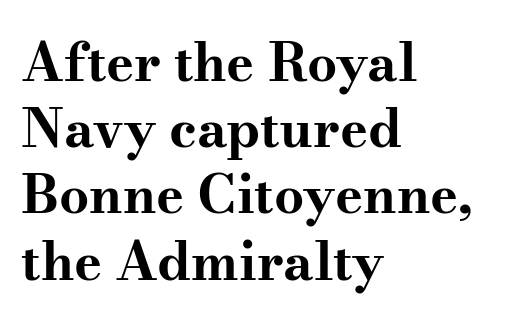
Q: Is the text bold? A: Yes.
Q: Is the text italic (slanted)? A: No, it is upright.
Q: Is the typeface a serif or a sans-serif typeface? A: Serif.
Q: Is the text underlined? A: No.
Q: How is the paragraph aligned? A: Left-aligned.
Q: Is the spacing between letters normal or unusually wide? A: Normal.
Q: Is the spacing between lines tight, normal or loose? A: Normal.
Q: Width (condensed, normal, or wide)? A: Wide.
Q: Stroke contrast? A: Medium.
Q: x-height? A: Small.
Q: Monospaced? A: No.
